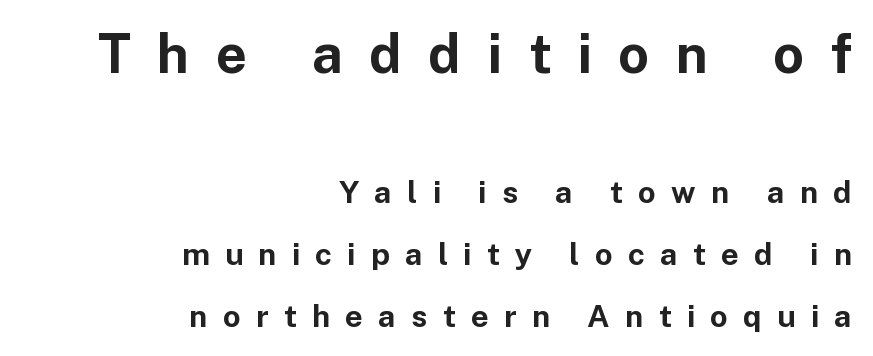
The image shows 54 px bold sans-serif type, upright; set right-aligned, loose line spacing (2.01x), unusually wide letter spacing (+0.49 em), not underlined; the first (top) block is 1.74x larger; low stroke contrast and a medium x-height.
